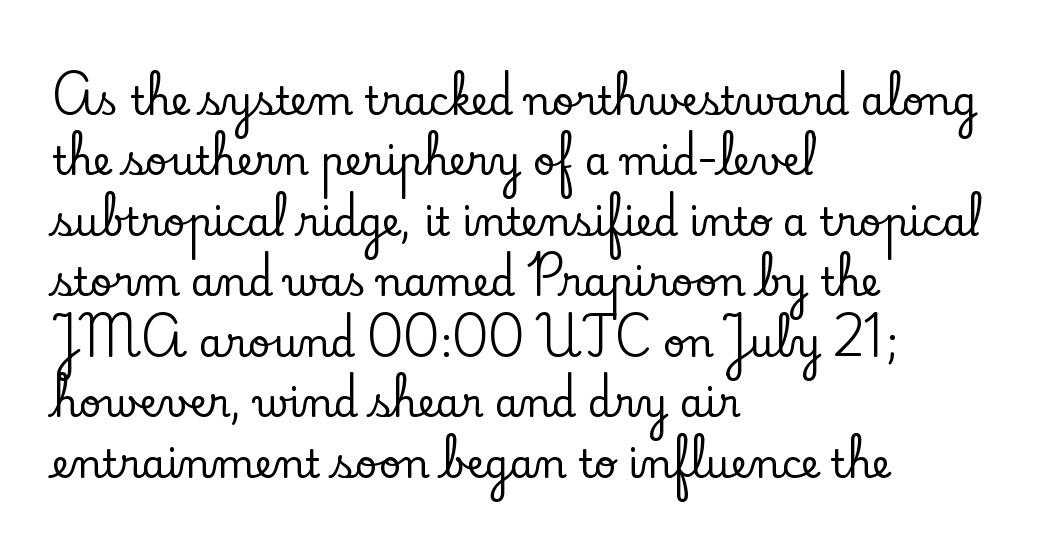
The image shows 39 px serif type, upright; set left-aligned, normal line spacing (1.55x), normal letter spacing, not underlined; low stroke contrast and a small x-height.
